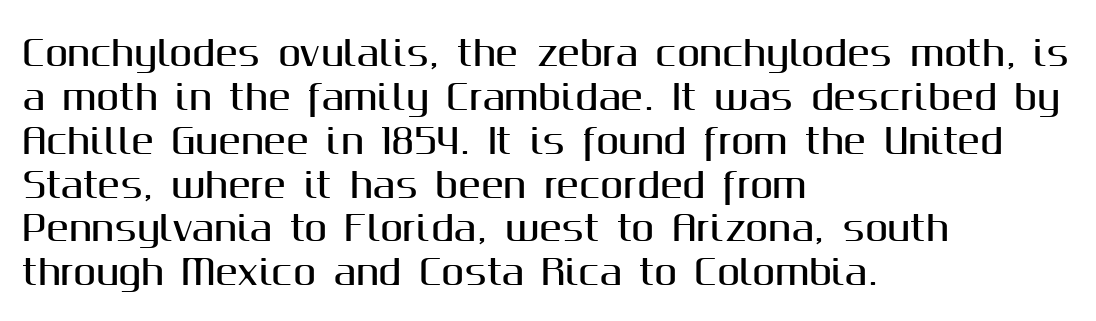
{"serif": "no", "italic": "no", "width": "normal", "stroke_contrast": "medium", "x_height": "medium", "monospaced": "no", "underline": "no", "align": "left", "line_spacing": "normal", "line_spacing_ratio": 1.29, "letter_spacing": "normal", "letter_spacing_em": 0.0, "glyph_px": 34}
